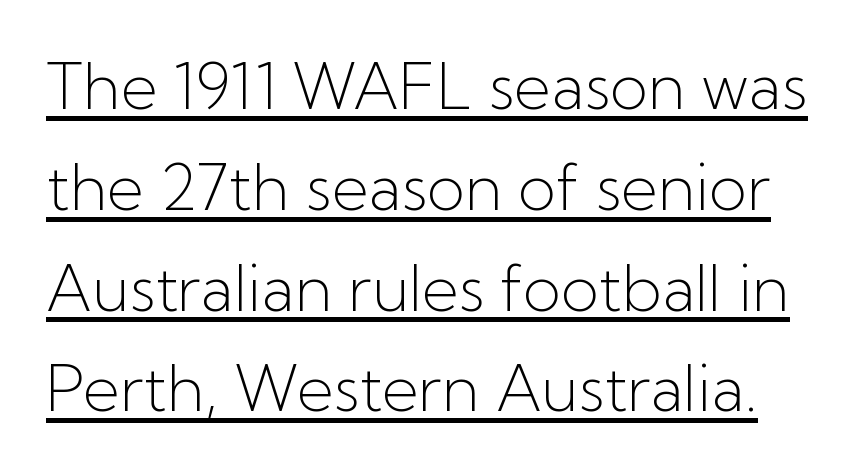
Q: Is the text bold? A: No.
Q: Is the text italic (slanted)? A: No, it is upright.
Q: Is the typeface a serif or a sans-serif typeface? A: Sans-serif.
Q: Is the text underlined? A: Yes.
Q: Is the spacing between letters normal or unusually wide? A: Normal.
Q: Is the spacing between lines tight, normal or loose? A: Normal.
Q: Width (condensed, normal, or wide)? A: Normal.
Q: Stroke contrast? A: Low.
Q: x-height? A: Medium.
Q: Monospaced? A: No.
